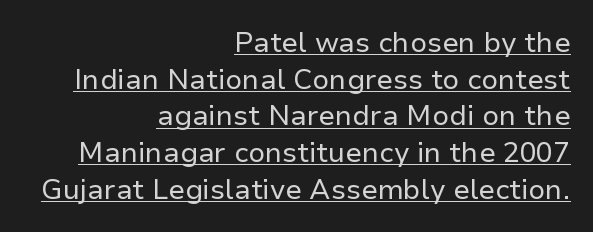
Every stem runs plumb, perpendicular to the baseline. These lines are rendered in a variable-pitch font. Ink coverage per letter is moderate at most. Short and long lines alike share a common ending point at right.
